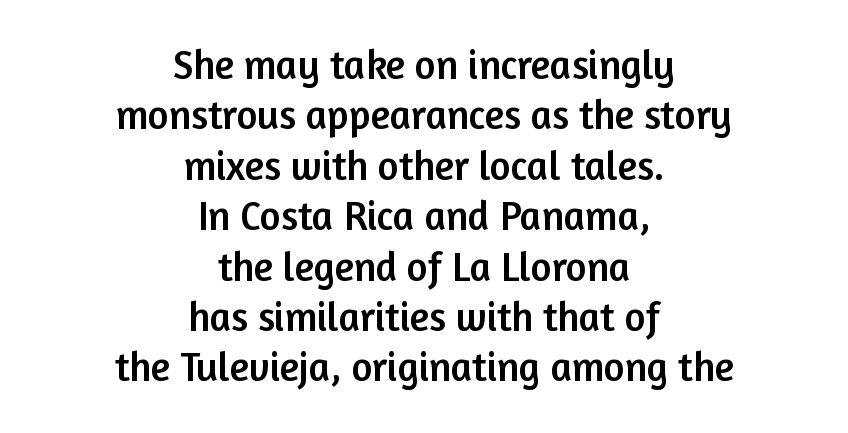
{"serif": "no", "italic": "no", "width": "normal", "stroke_contrast": "low", "x_height": "medium", "monospaced": "no", "underline": "no", "align": "center", "line_spacing": "normal", "line_spacing_ratio": 1.26, "letter_spacing": "normal", "letter_spacing_em": 0.0, "glyph_px": 40}
